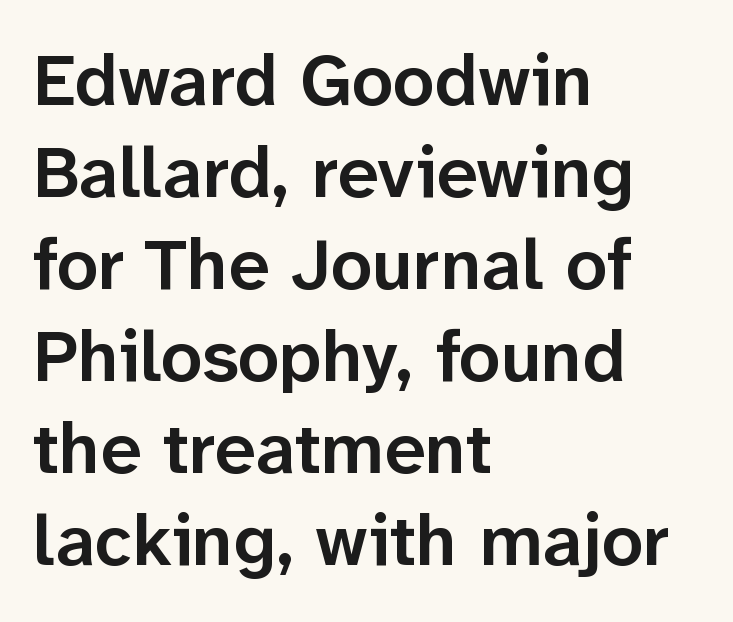
Q: Is the text bold? A: Semi-bold.
Q: Is the text italic (slanted)? A: No, it is upright.
Q: Is the typeface a serif or a sans-serif typeface? A: Sans-serif.
Q: Is the text underlined? A: No.
Q: How is the paragraph aligned? A: Left-aligned.
Q: Is the spacing between letters normal or unusually wide? A: Normal.
Q: Is the spacing between lines tight, normal or loose? A: Normal.
Q: Width (condensed, normal, or wide)? A: Normal.
Q: Stroke contrast? A: Low.
Q: x-height? A: Medium.
Q: Monospaced? A: No.
